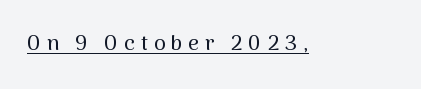
The image shows 21 px text type, upright; set unusually wide letter spacing (+0.28 em), underlined.
